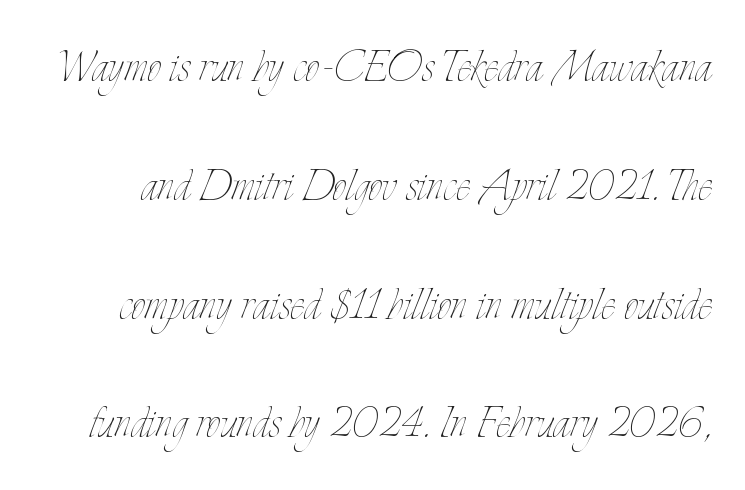
The letters look calm and open, with moderate or lighter stems. The rendering uses natural spacing where letterforms have individual widths. Quick note: underline off.
